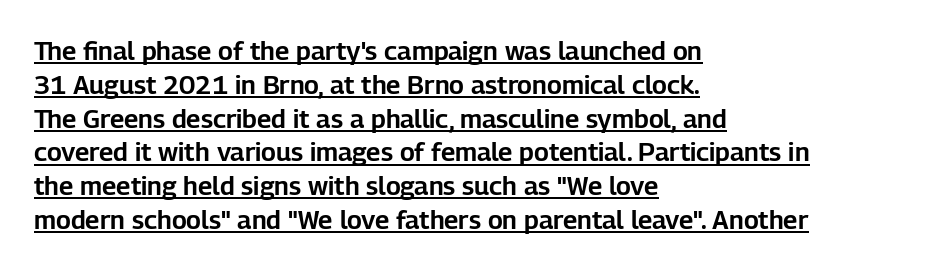
{"italic": "no", "underline": "yes", "align": "left", "line_spacing": "normal", "line_spacing_ratio": 1.3, "letter_spacing": "normal", "letter_spacing_em": 0.0, "glyph_px": 26}
